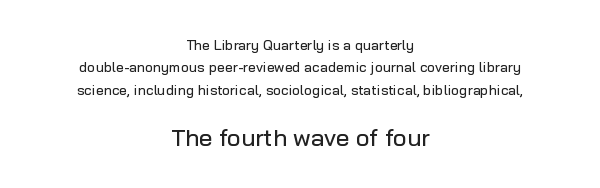
Every stem runs plumb, perpendicular to the baseline. Rule under the text: the space is simply empty. Layout note: lines centered. The horizontal fit of the characters is conventional and even.
